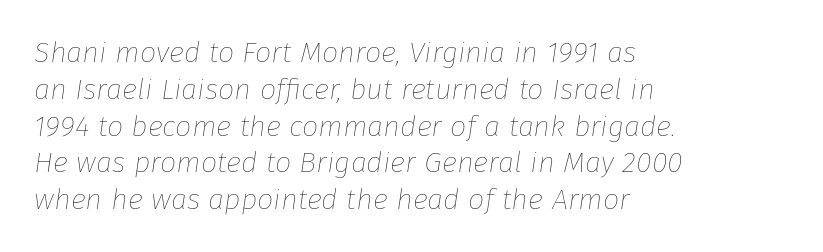
The image shows 29 px thin type, italic (leaning right); set left-aligned, normal line spacing (1.27x), normal letter spacing, not underlined; low stroke contrast and a medium x-height.
